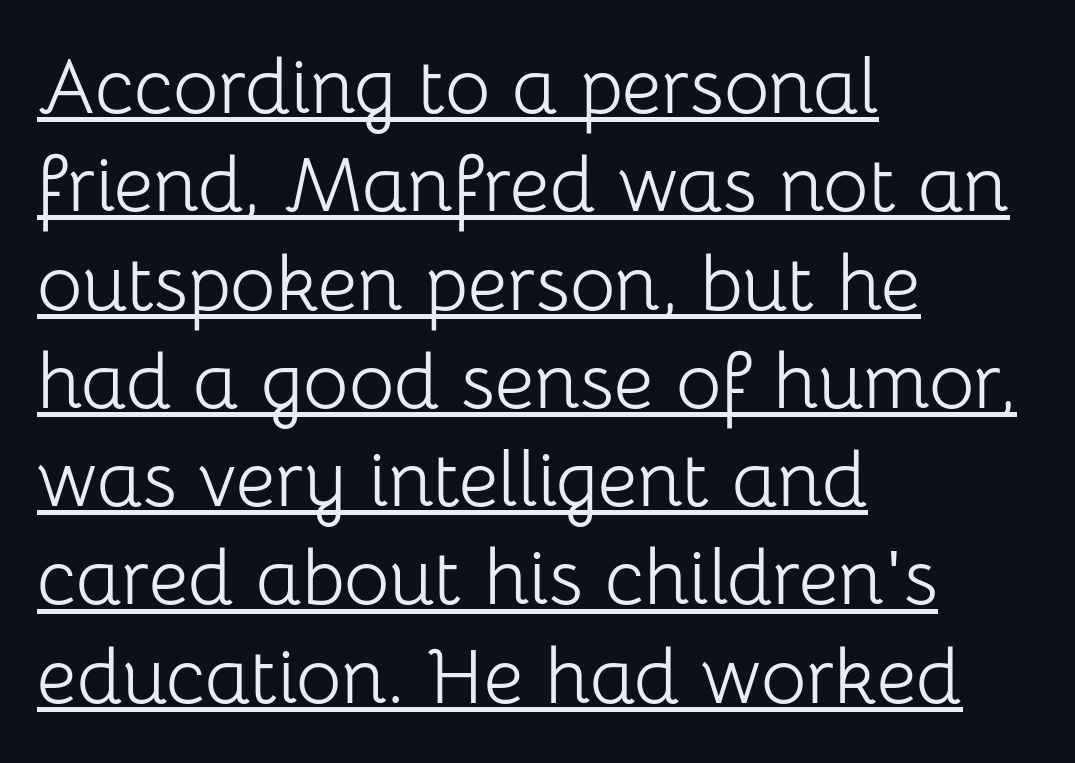
The typography opts for an upright posture over an oblique one. The rag falls on the right side of this text block. Examine the stroke ends and you'll find no serifs. Leading: standard. The glyphs are accompanied by a horizontal stroke just below them. Tracking value appears to be zero — textbook default spacing.
